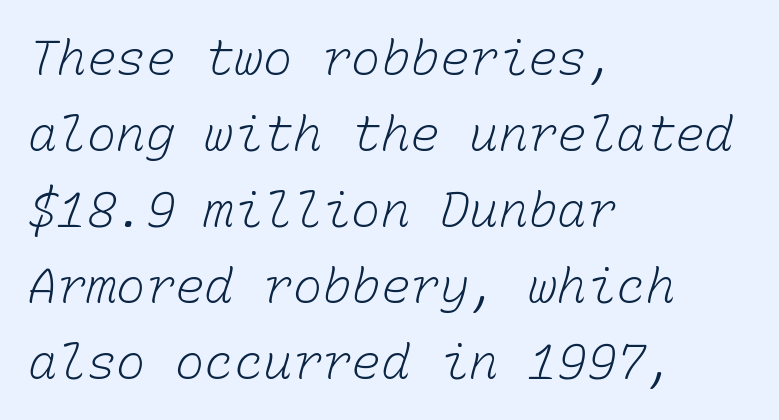
{"bold": "no", "weight": "light", "width": "normal", "stroke_contrast": "low", "x_height": "medium", "monospaced": "yes", "underline": "no", "align": "left", "line_spacing": "normal", "line_spacing_ratio": 1.55, "letter_spacing": "normal", "letter_spacing_em": 0.0, "glyph_px": 49}
